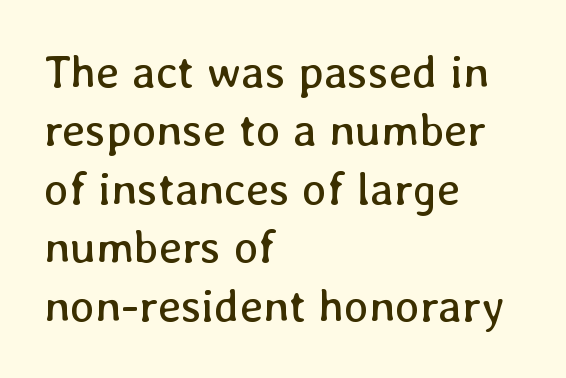
Short and long lines alike share a common starting point at left. Spacing between characters is what you'd get straight out of the box. Proportional: the letters do not fall into vertical columns. The font's upright variant was chosen for this text.
